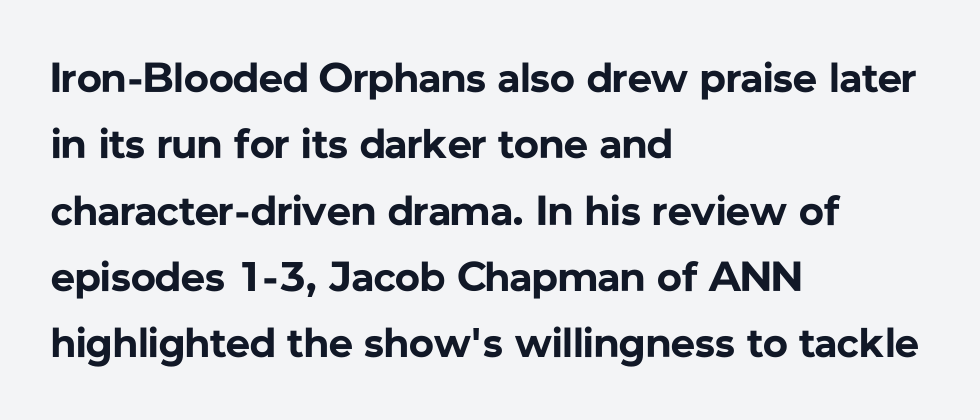
The image shows 42 px bold sans-serif type, upright; set left-aligned, normal line spacing (1.58x), normal letter spacing, not underlined; low stroke contrast and a medium x-height.
